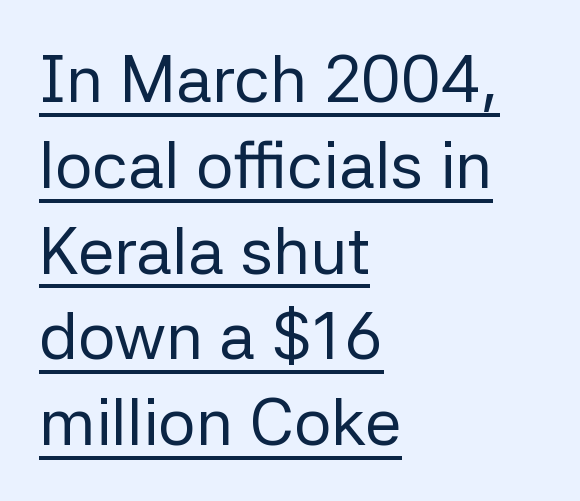
The image shows 66 px regular-weight sans-serif type, upright; set left-aligned, normal line spacing (1.3x), normal letter spacing, underlined; low stroke contrast and a medium x-height.
